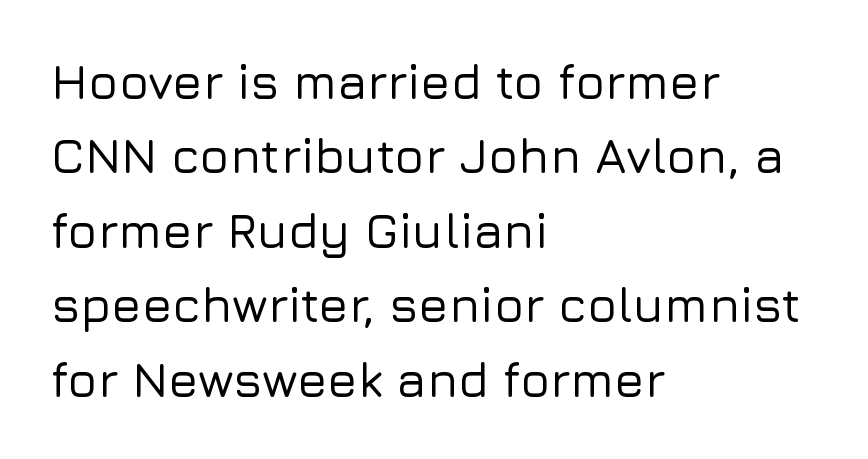
Q: Is the text italic (slanted)? A: No, it is upright.
Q: Is the typeface a serif or a sans-serif typeface? A: Sans-serif.
Q: Is the text underlined? A: No.
Q: How is the paragraph aligned? A: Left-aligned.
Q: Is the spacing between letters normal or unusually wide? A: Normal.
Q: Is the spacing between lines tight, normal or loose? A: Normal.
Q: Width (condensed, normal, or wide)? A: Normal.
Q: Stroke contrast? A: Low.
Q: x-height? A: Medium.
Q: Monospaced? A: No.
